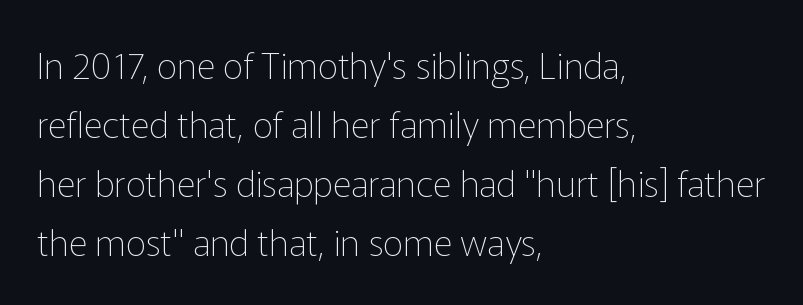
Q: Is the text bold? A: No.
Q: Is the text italic (slanted)? A: No, it is upright.
Q: Is the typeface a serif or a sans-serif typeface? A: Sans-serif.
Q: Is the text underlined? A: No.
Q: How is the paragraph aligned? A: Left-aligned.
Q: Is the spacing between letters normal or unusually wide? A: Normal.
Q: Is the spacing between lines tight, normal or loose? A: Normal.
Q: Width (condensed, normal, or wide)? A: Normal.
Q: Stroke contrast? A: Low.
Q: x-height? A: Medium.
Q: Monospaced? A: No.
